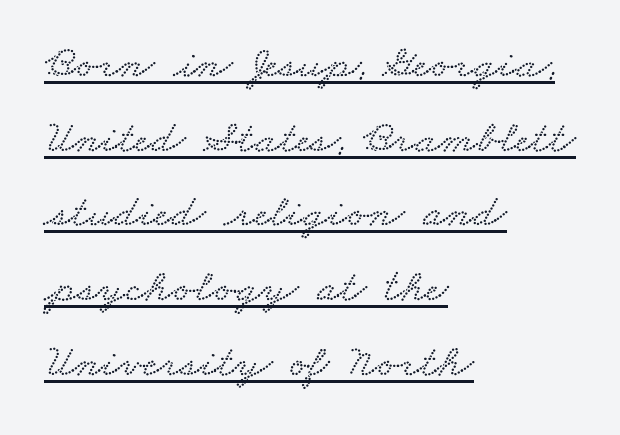
Q: Is the text underlined? A: Yes.
Q: How is the paragraph aligned? A: Left-aligned.
Q: Is the spacing between letters normal or unusually wide? A: Normal.
Q: Is the spacing between lines tight, normal or loose? A: Normal.
Q: Width (condensed, normal, or wide)? A: Wide.
Q: Stroke contrast? A: Low.
Q: x-height? A: Small.
Q: Monospaced? A: No.
